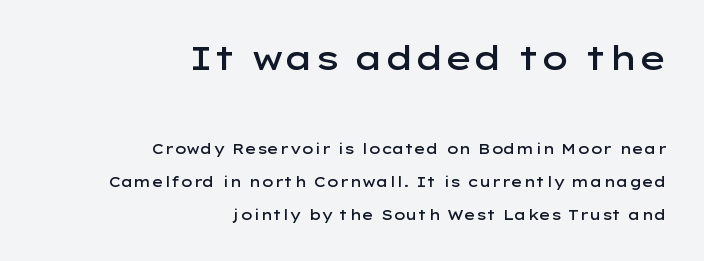
Quick note: underline off. Check where the strokes stop: nothing finishes them off — pure sans. Between one letter and the next there's only the usual sliver of space. Type size steps down from the first block to the second. Emphasis by weight is partial: semibold.
